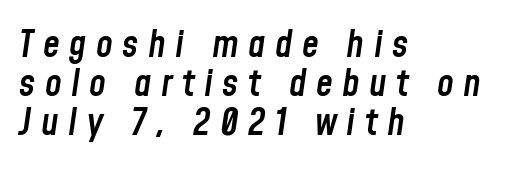
Q: Is the text bold? A: Semi-bold.
Q: Is the text italic (slanted)? A: Yes, it leans right by about 8 degrees.
Q: Is the text underlined? A: No.
Q: How is the paragraph aligned? A: Left-aligned.
Q: Is the spacing between letters normal or unusually wide? A: Unusually wide.
Q: Is the spacing between lines tight, normal or loose? A: Tight.
Q: Width (condensed, normal, or wide)? A: Condensed.
Q: Stroke contrast? A: Low.
Q: x-height? A: Medium.
Q: Monospaced? A: No.
